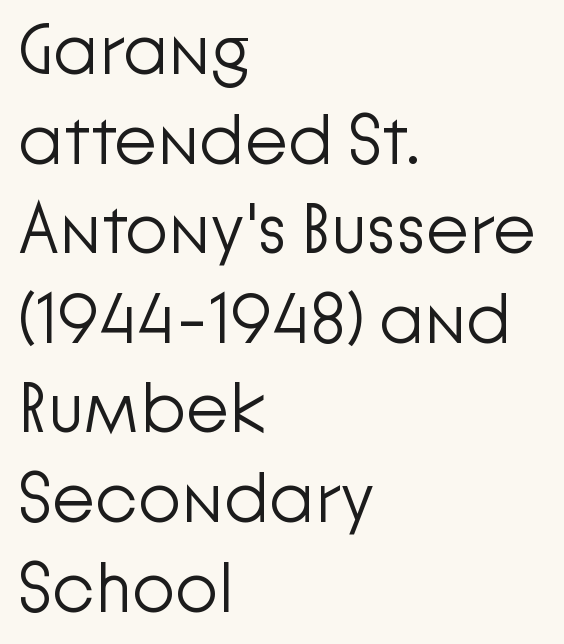
The image shows 70 px light sans-serif type, upright; set left-aligned, normal line spacing (1.28x), normal letter spacing, not underlined; low stroke contrast and a medium x-height.
